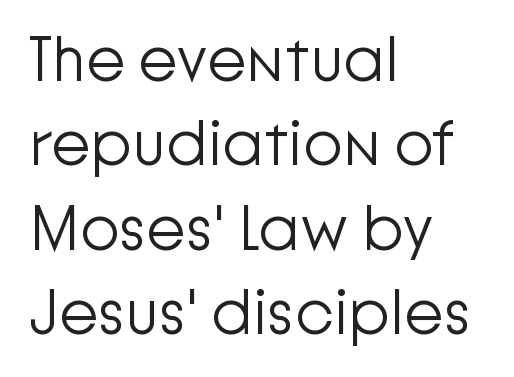
Q: Is the text bold? A: No.
Q: Is the text italic (slanted)? A: No, it is upright.
Q: Is the typeface a serif or a sans-serif typeface? A: Sans-serif.
Q: Is the text underlined? A: No.
Q: How is the paragraph aligned? A: Left-aligned.
Q: Is the spacing between letters normal or unusually wide? A: Normal.
Q: Is the spacing between lines tight, normal or loose? A: Normal.
Q: Width (condensed, normal, or wide)? A: Normal.
Q: Stroke contrast? A: Low.
Q: x-height? A: Medium.
Q: Monospaced? A: No.
